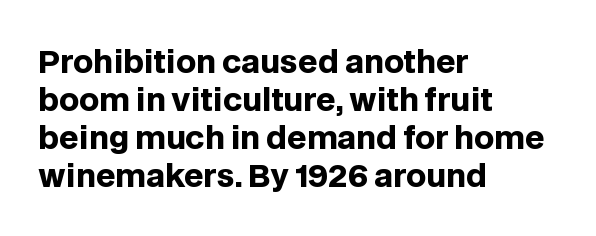
{"serif": "no", "italic": "no", "bold": "yes", "weight": "heavy", "width": "normal", "stroke_contrast": "low", "x_height": "large", "monospaced": "no", "underline": "no", "align": "left", "line_spacing_ratio": 1.23, "letter_spacing": "normal", "letter_spacing_em": 0.0, "glyph_px": 31}
